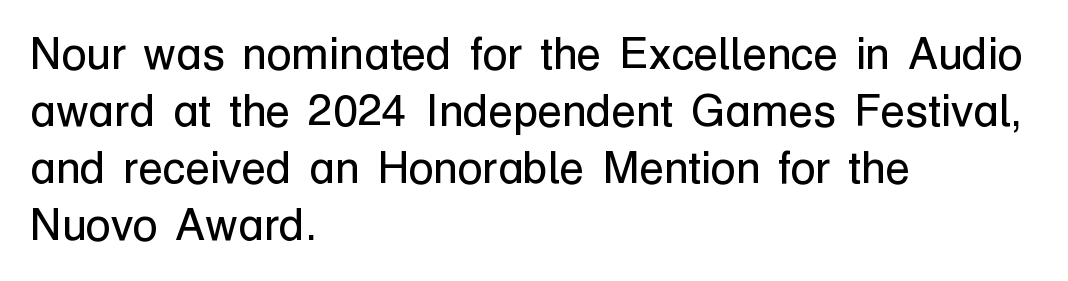
The image shows 45 px regular-weight sans-serif type, upright; set left-aligned, normal line spacing (1.27x), normal letter spacing, not underlined; low stroke contrast and a medium x-height.
